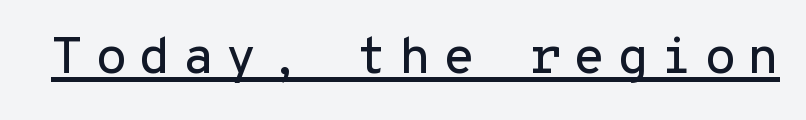
Q: Is the text italic (slanted)? A: No, it is upright.
Q: Is the typeface a serif or a sans-serif typeface? A: Sans-serif.
Q: Is the text underlined? A: Yes.
Q: Is the spacing between letters normal or unusually wide? A: Unusually wide.
Q: Width (condensed, normal, or wide)? A: Normal.
Q: Stroke contrast? A: Low.
Q: x-height? A: Medium.
Q: Monospaced? A: Yes.
